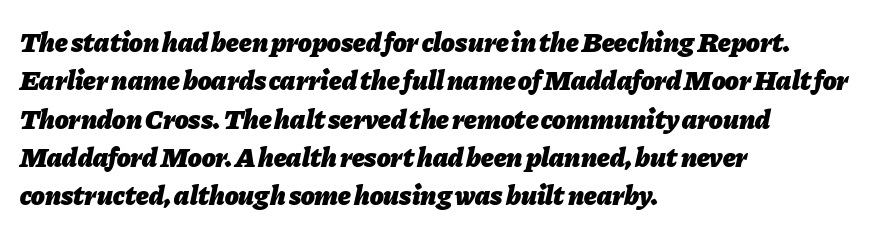
{"italic": "yes", "lean": "right", "slant_degrees": 11, "bold": "yes", "weight": "heavy", "width": "normal", "stroke_contrast": "low", "x_height": "medium", "monospaced": "no", "underline": "no", "align": "left", "line_spacing": "normal", "line_spacing_ratio": 1.37, "letter_spacing": "normal", "letter_spacing_em": 0.0, "glyph_px": 28}
